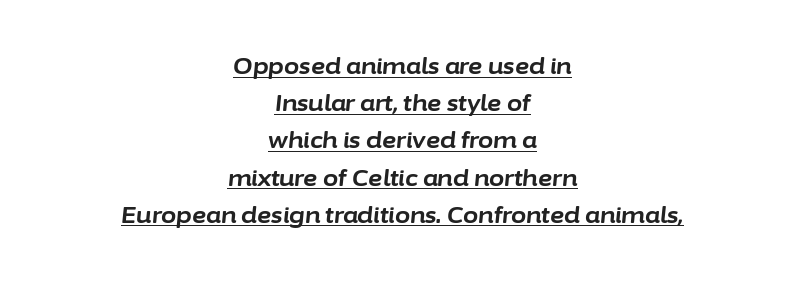
Both edges are ragged and mirror each other, which tells us the setting is centered. Heavy-handed strokes throughout: this text is bold. Tracking here is standard; glyphs follow each other at the usual distance. The rendered words wear a rule along their underside. A normal amount of white space separates one row of letters from the next.
